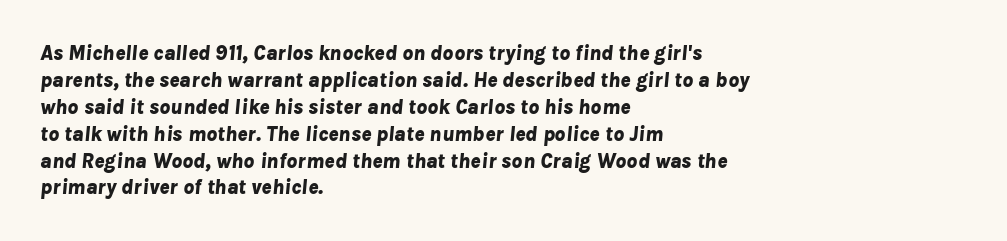
{"italic": "yes", "lean": "right", "slant_degrees": 8, "bold": "yes", "underline": "no", "align": "left", "line_spacing": "normal", "line_spacing_ratio": 1.28, "letter_spacing": "normal", "letter_spacing_em": 0.0, "glyph_px": 21}
